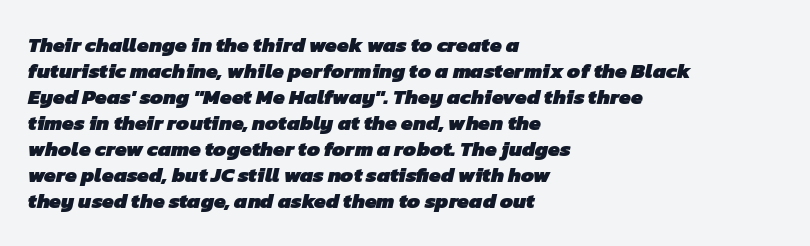
{"bold": "yes", "underline": "no", "align": "left", "line_spacing_ratio": 1.24, "letter_spacing": "normal", "letter_spacing_em": 0.0, "glyph_px": 21}
